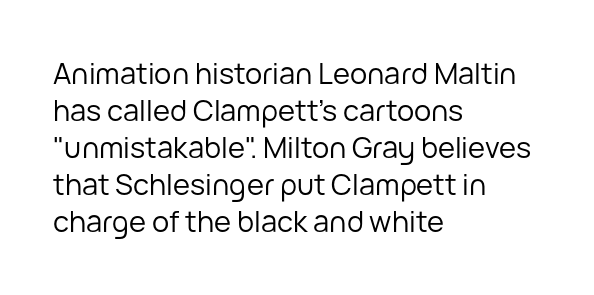
The image shows 29 px regular-weight sans-serif type, upright; set left-aligned, normal line spacing (1.28x), normal letter spacing, not underlined; low stroke contrast and a medium x-height.
